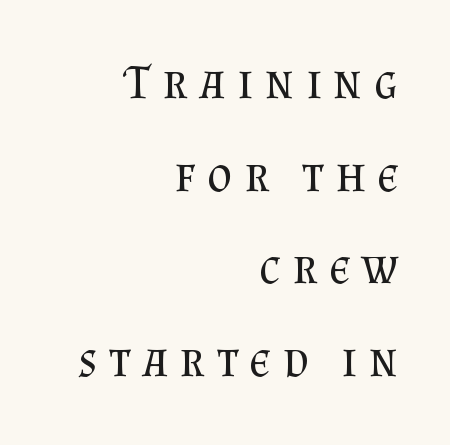
Q: Is the text bold? A: No.
Q: Is the text italic (slanted)? A: No, it is upright.
Q: Is the typeface a serif or a sans-serif typeface? A: Serif.
Q: Is the text underlined? A: No.
Q: How is the paragraph aligned? A: Right-aligned.
Q: Is the spacing between letters normal or unusually wide? A: Unusually wide.
Q: Is the spacing between lines tight, normal or loose? A: Loose.
Q: Width (condensed, normal, or wide)? A: Normal.
Q: Stroke contrast? A: Medium.
Q: x-height? A: Small.
Q: Monospaced? A: No.
